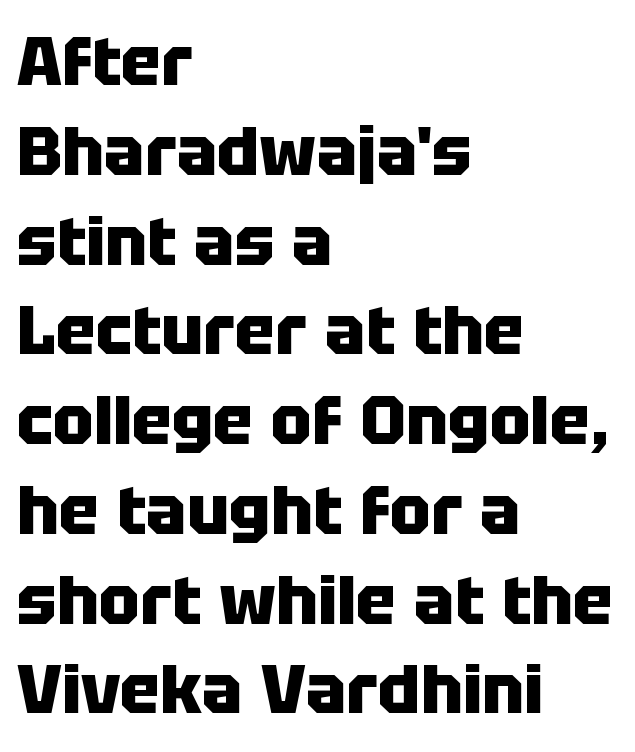
Q: Is the text bold? A: Yes.
Q: Is the text italic (slanted)? A: No, it is upright.
Q: Is the typeface a serif or a sans-serif typeface? A: Sans-serif.
Q: Is the text underlined? A: No.
Q: How is the paragraph aligned? A: Left-aligned.
Q: Is the spacing between letters normal or unusually wide? A: Normal.
Q: Is the spacing between lines tight, normal or loose? A: Normal.
Q: Width (condensed, normal, or wide)? A: Normal.
Q: Stroke contrast? A: Low.
Q: x-height? A: Large.
Q: Monospaced? A: No.
